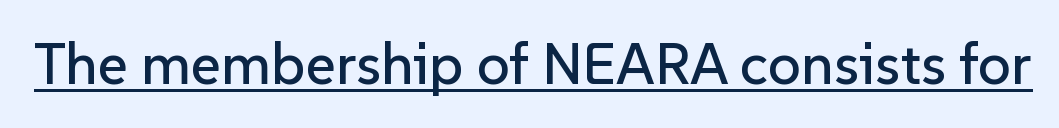
The image shows 58 px sans-serif type, upright; set normal letter spacing, underlined; low stroke contrast and a medium x-height.
